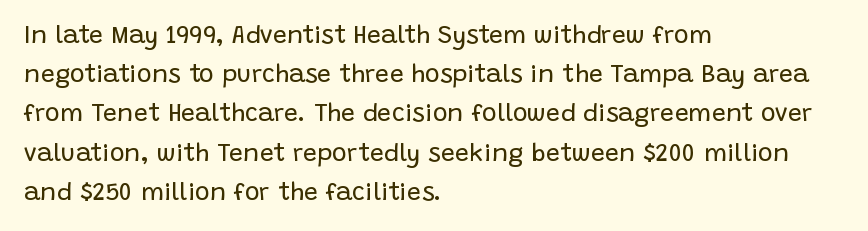
Is this a heavy cut? Hardly; it is regular or lighter. In CSS terms this would be text-align: left. Words appear dense and cohesive because spacing is normal. The gap between lines stays unmarked. Reading down the column, the eye jumps a familiar distance to each next line. This is roman type, the default non-slanted kind.
